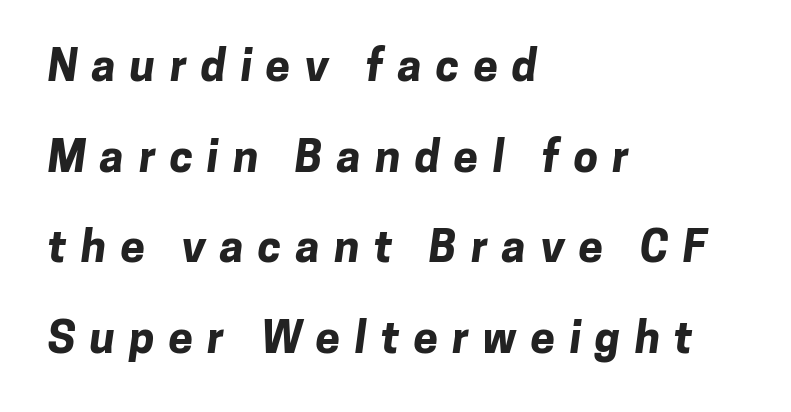
Q: Is the text bold? A: Yes.
Q: Is the typeface a serif or a sans-serif typeface? A: Sans-serif.
Q: Is the text underlined? A: No.
Q: How is the paragraph aligned? A: Left-aligned.
Q: Is the spacing between letters normal or unusually wide? A: Unusually wide.
Q: Is the spacing between lines tight, normal or loose? A: Loose.
Q: Width (condensed, normal, or wide)? A: Normal.
Q: Stroke contrast? A: Low.
Q: x-height? A: Medium.
Q: Monospaced? A: No.
